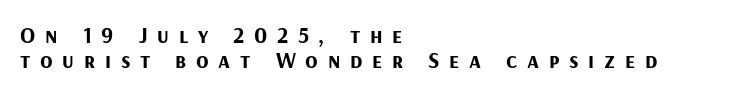
The image shows 23 px bold type, upright; set left-aligned, tight line spacing (1.08x), unusually wide letter spacing (+0.42 em), not underlined.
